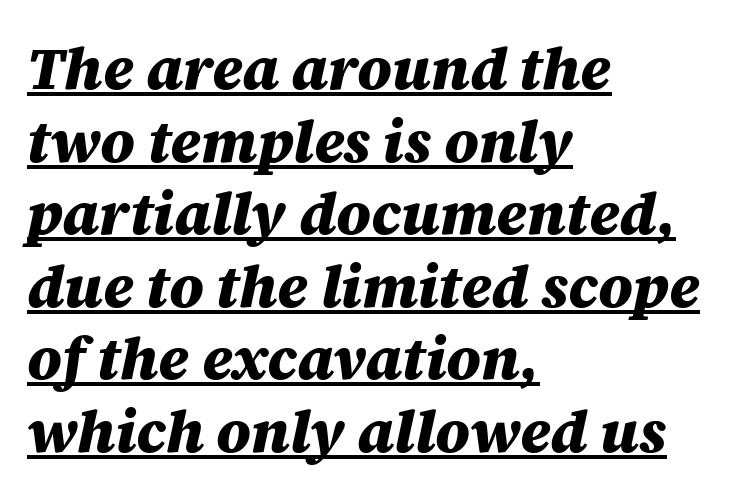
The image shows 59 px heavy type, italic (leaning right); set left-aligned, line spacing 1.23x, normal letter spacing, underlined; medium stroke contrast and a large x-height.
